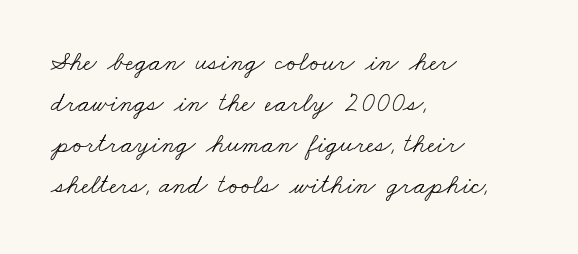
The letters look calm and open, with moderate or lighter stems. Reading down the block, your eye returns to a fixed left position each line. Look at the tracking — it's just the regular setting, nothing added. Rows of type keep a routine distance in the vertical direction. The space directly below the letters is spotless.
